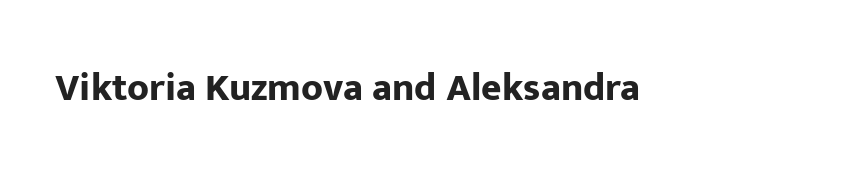
Q: Is the text bold? A: Yes.
Q: Is the text italic (slanted)? A: No, it is upright.
Q: Is the typeface a serif or a sans-serif typeface? A: Sans-serif.
Q: Is the text underlined? A: No.
Q: Is the spacing between letters normal or unusually wide? A: Normal.
Q: Width (condensed, normal, or wide)? A: Normal.
Q: Stroke contrast? A: Low.
Q: x-height? A: Medium.
Q: Monospaced? A: No.
